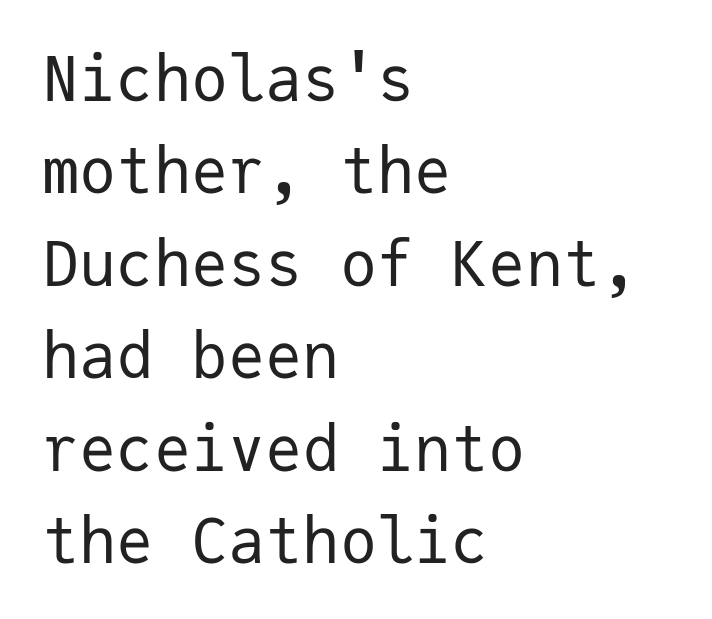
The face used here is monospaced, like something from a code editor. Letter spacing: default. Typeset ragged right — the left edge is the straight one. A typesetter would mark this as roman, not italic.
